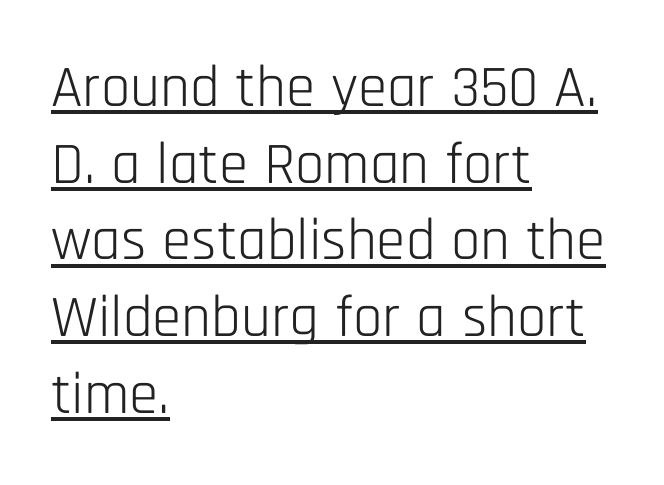
Visually the block forms a straight wall on the left and a jagged coastline on the right. You can see a thin bar hugging the bottom of the glyphs. Posture: straight, roman, zero tilt. These lines are rendered in a variable-pitch font. Does extra space separate the letters? No, they use regular spacing.
